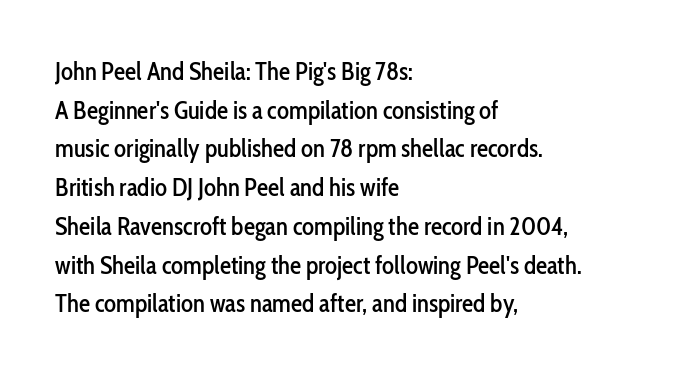
{"italic": "no", "underline": "no", "align": "left", "line_spacing": "normal", "line_spacing_ratio": 1.55, "letter_spacing": "normal", "letter_spacing_em": 0.0, "glyph_px": 25}
